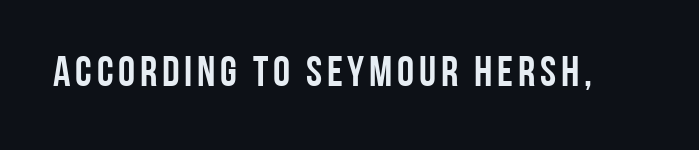
Q: Is the text italic (slanted)? A: No, it is upright.
Q: Is the typeface a serif or a sans-serif typeface? A: Sans-serif.
Q: Is the text underlined? A: No.
Q: Width (condensed, normal, or wide)? A: Condensed.
Q: Stroke contrast? A: Low.
Q: x-height? A: Large.
Q: Monospaced? A: No.
